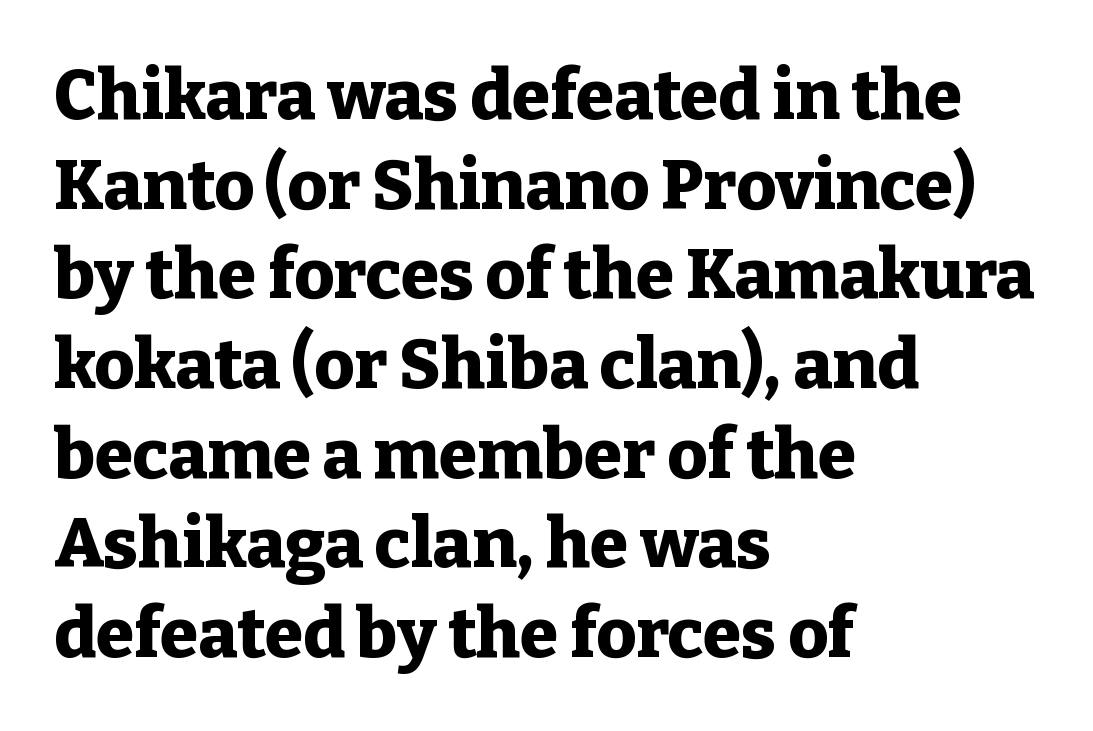
The image shows 69 px heavy serif type, upright; set left-aligned, normal line spacing (1.3x), normal letter spacing, not underlined; low stroke contrast and a medium x-height.
